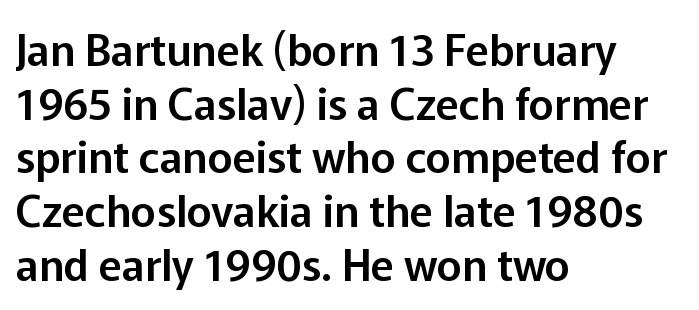
The image shows 43 px sans-serif type, upright; set left-aligned, normal line spacing (1.25x), normal letter spacing, not underlined; low stroke contrast and a medium x-height.
